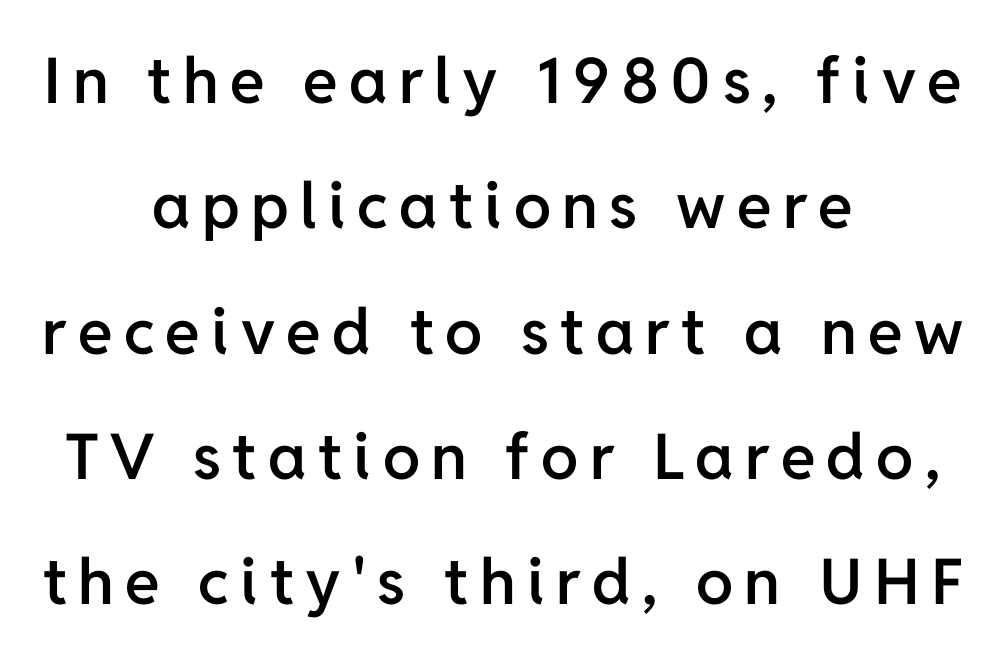
This sample uses a sans-serif face. Whoever set this chose breathing room over compactness in the vertical rhythm. Caption: multi-line text, centered on the measure. The rendering uses natural spacing where letterforms have individual widths.
